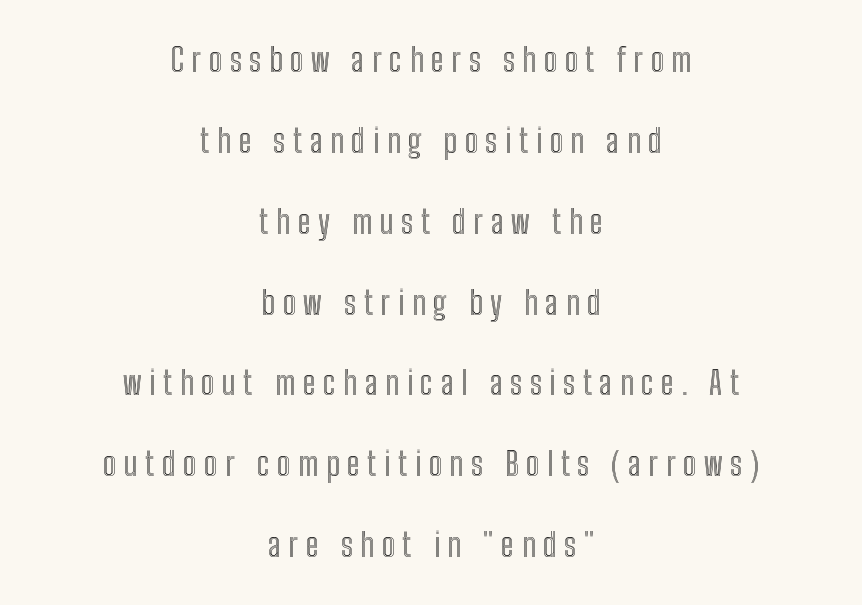
{"italic": "no", "width": "condensed", "x_height": "medium", "monospaced": "no", "underline": "no", "align": "center", "line_spacing": "loose", "line_spacing_ratio": 2.45, "letter_spacing": "wide", "letter_spacing_em": 0.23, "glyph_px": 33}
